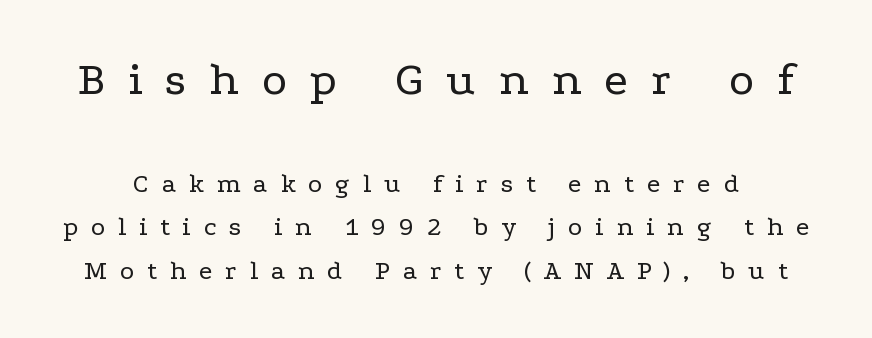
Vertically, the passage feels balanced, rows spaced as you'd expect. Each letter's strokes conclude with small projecting serifs. Stems here are at most as thick as an everyday book face. Do the characters align in a grid? No, the font is proportional. Descenders are the only things crossing below the line. Large over small — that's the arrangement of the two blocks here.
